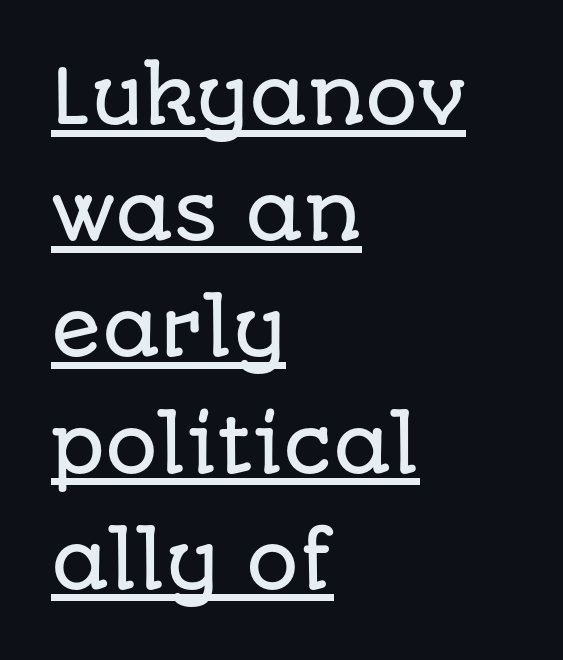
The typography opts for an upright posture over an oblique one. The words here are underlined. Does the leading feel generous? No, just average. These lines keep a tight, regular rhythm from letter to letter.
